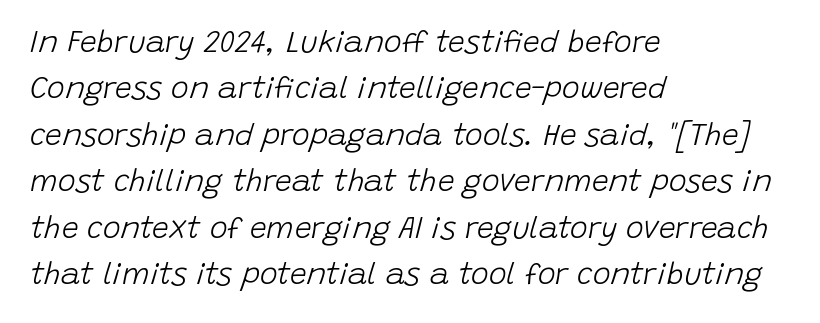
Q: Is the text bold? A: No.
Q: Is the text italic (slanted)? A: Yes, it leans right by about 15 degrees.
Q: Is the text underlined? A: No.
Q: How is the paragraph aligned? A: Left-aligned.
Q: Is the spacing between letters normal or unusually wide? A: Normal.
Q: Is the spacing between lines tight, normal or loose? A: Normal.
Q: Width (condensed, normal, or wide)? A: Normal.
Q: Stroke contrast? A: Low.
Q: x-height? A: Large.
Q: Monospaced? A: No.
